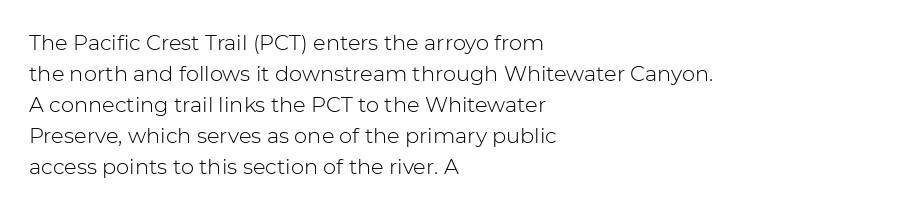
{"italic": "no", "bold": "no", "underline": "no", "align": "left", "line_spacing": "normal", "line_spacing_ratio": 1.48, "letter_spacing": "normal", "letter_spacing_em": 0.0, "glyph_px": 21}
